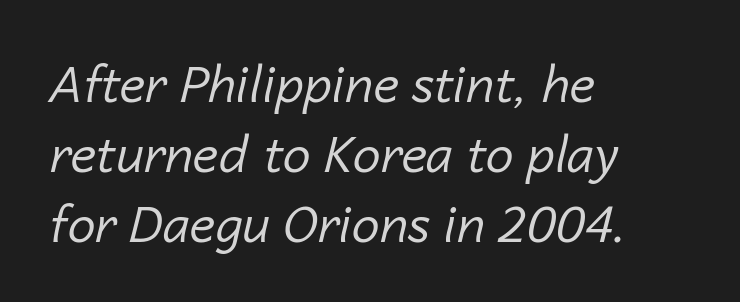
The image shows 50 px regular-weight type, italic (leaning right); set left-aligned, normal line spacing (1.4x), normal letter spacing, not underlined; low stroke contrast and a medium x-height.
